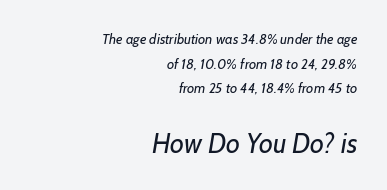
Anything drawn beneath the words? Only blank space. The letters look calm and open, with moderate or lighter stems. Visually, the bottom section dominates because its glyphs are scaled up. No extra tracking has been applied to these lines.
